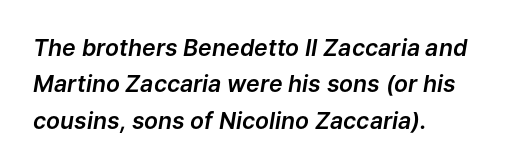
Here the glyphs are tracked normally, forming tight word shapes. The leading is moderate, giving the passage an even texture. In terms of posture, this sample is oblique. Nobody drew a line under any word here. Horizontal alignment here is leftward, the default for most running prose.
